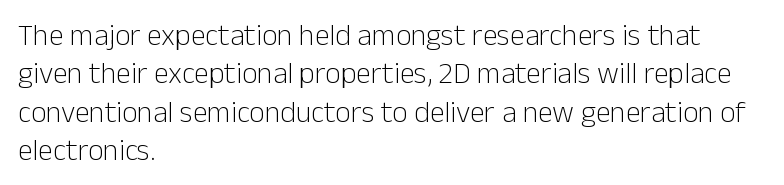
{"serif": "no", "italic": "no", "bold": "no", "weight": "light", "width": "normal", "stroke_contrast": "low", "x_height": "medium", "monospaced": "no", "underline": "no", "align": "left", "line_spacing": "normal", "line_spacing_ratio": 1.28, "letter_spacing": "normal", "letter_spacing_em": 0.0, "glyph_px": 30}
